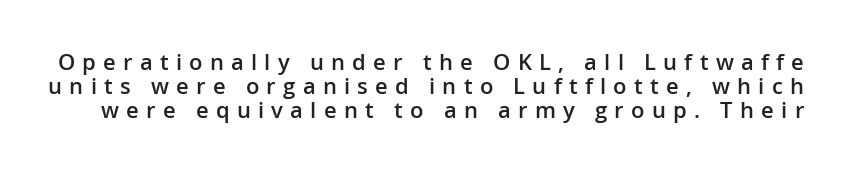
Q: Is the text bold? A: Semi-bold.
Q: Is the text italic (slanted)? A: No, it is upright.
Q: Is the text underlined? A: No.
Q: Is the spacing between letters normal or unusually wide? A: Unusually wide.
Q: Is the spacing between lines tight, normal or loose? A: Tight.
